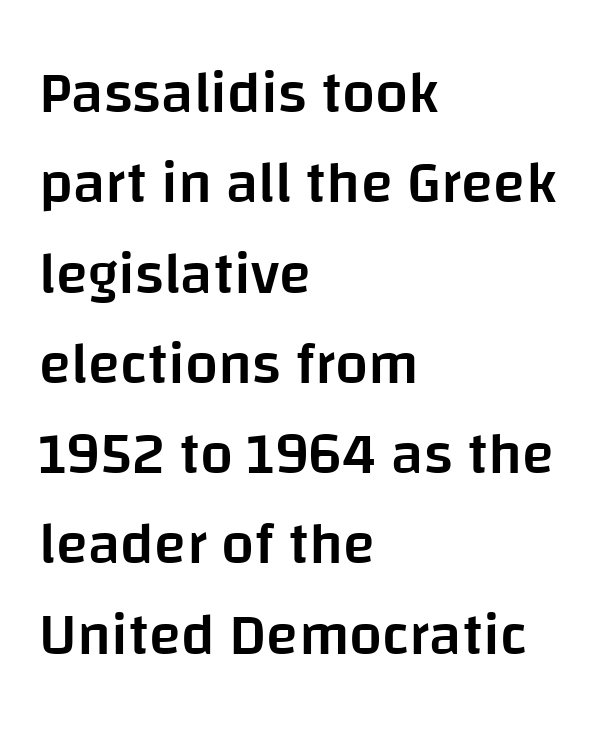
{"serif": "no", "italic": "no", "bold": "semi", "weight": "semibold", "width": "normal", "stroke_contrast": "low", "x_height": "large", "monospaced": "no", "underline": "no", "align": "left", "line_spacing": "normal", "line_spacing_ratio": 1.53, "letter_spacing": "normal", "letter_spacing_em": 0.0, "glyph_px": 59}
